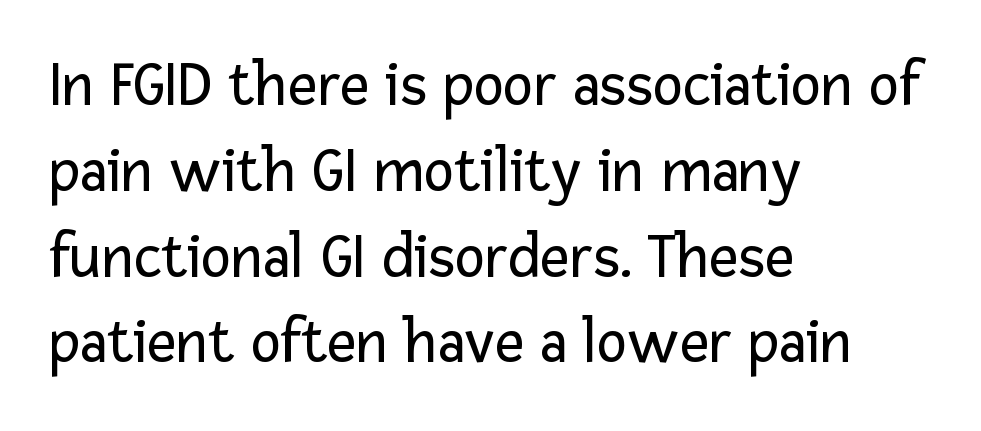
{"serif": "no", "italic": "no", "bold": "no", "weight": "regular", "width": "normal", "stroke_contrast": "low", "x_height": "medium", "monospaced": "no", "underline": "no", "align": "left", "line_spacing": "normal", "line_spacing_ratio": 1.34, "letter_spacing": "normal", "letter_spacing_em": 0.0, "glyph_px": 64}
